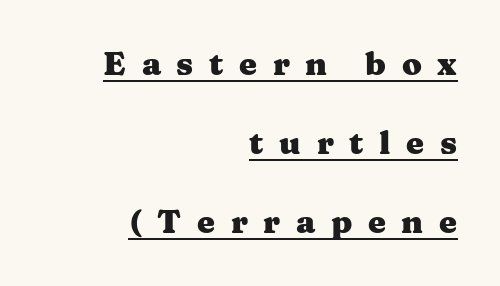
Is there much room between lines? Yes — plenty of vertical air separates them. The lettering is marked with a stroke running underneath it. Yep, those are serifs on the letters. Posture: vertical. The paragraph has a hard right edge and a soft left edge. Character widths vary here, with narrow letters taking less room than wide ones.
